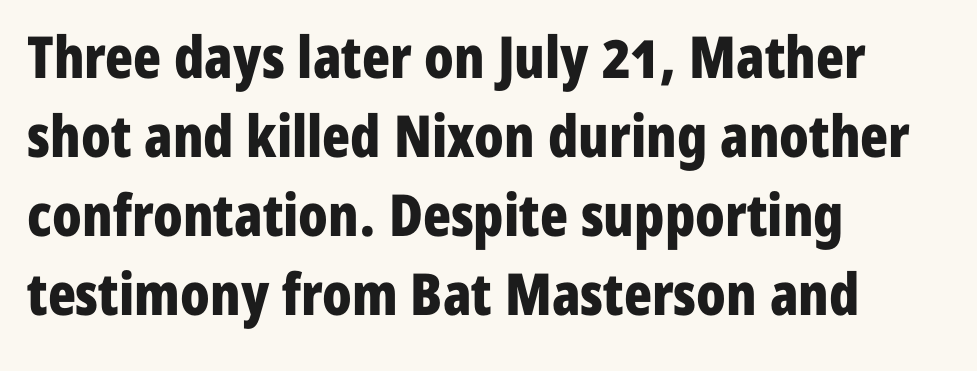
The image shows 58 px bold, condensed sans-serif type, upright; set left-aligned, normal line spacing (1.36x), normal letter spacing, not underlined; low stroke contrast and a medium x-height.
